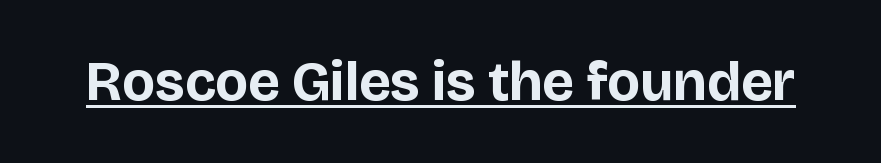
The image shows 56 px bold sans-serif type, upright; set normal letter spacing, underlined; low stroke contrast and a large x-height.
